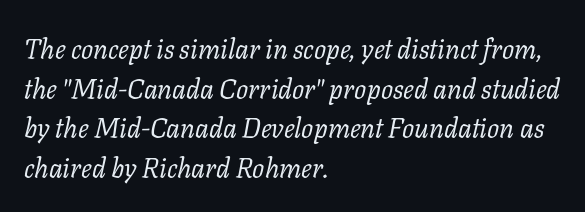
The leading is moderate, giving the passage an even texture. The typeface has the unassuming heft of standard copy or less. The letters sit at their default tracking, neither squeezed nor spread. Descender tails drop into unmarked territory.
